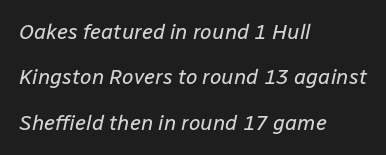
The image shows 21 px text type, italic (leaning right); set left-aligned, loose line spacing (2.16x), normal letter spacing, not underlined.
